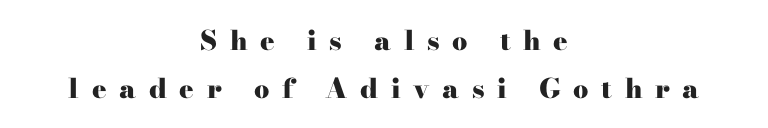
The image shows 27 px bold type, upright; set centered, line spacing 1.76x, unusually wide letter spacing (+0.47 em), not underlined.
